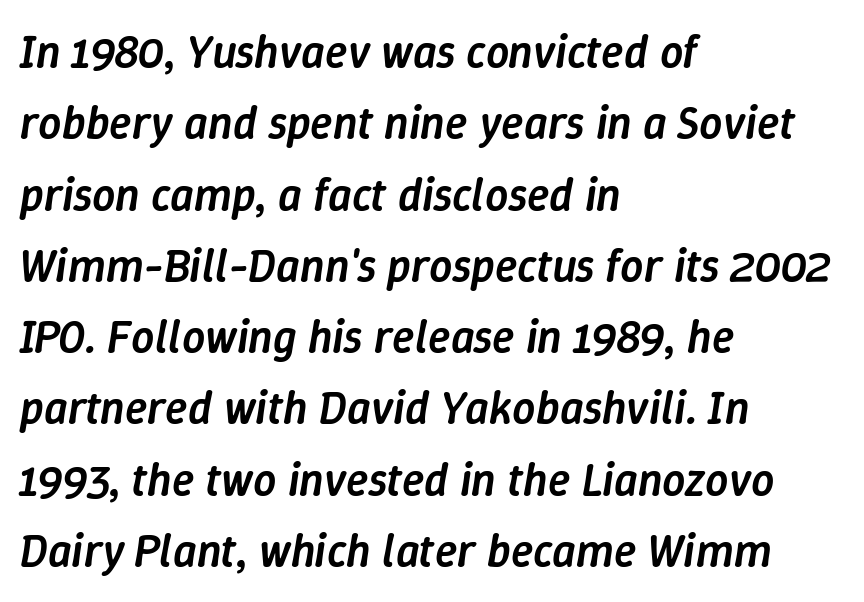
{"italic": "yes", "lean": "right", "slant_degrees": 9, "bold": "semi", "weight": "semibold", "width": "normal", "stroke_contrast": "low", "x_height": "medium", "monospaced": "no", "underline": "no", "align": "left", "line_spacing": "normal", "line_spacing_ratio": 1.55, "letter_spacing": "normal", "letter_spacing_em": 0.0, "glyph_px": 46}
